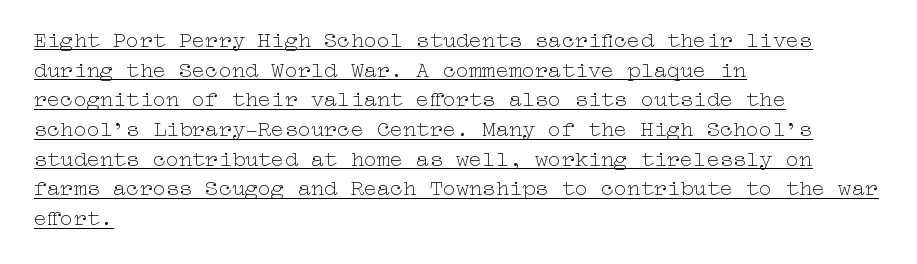
{"italic": "no", "bold": "no", "underline": "yes", "align": "left", "line_spacing": "normal", "line_spacing_ratio": 1.35, "letter_spacing": "normal", "letter_spacing_em": 0.0, "glyph_px": 22}
